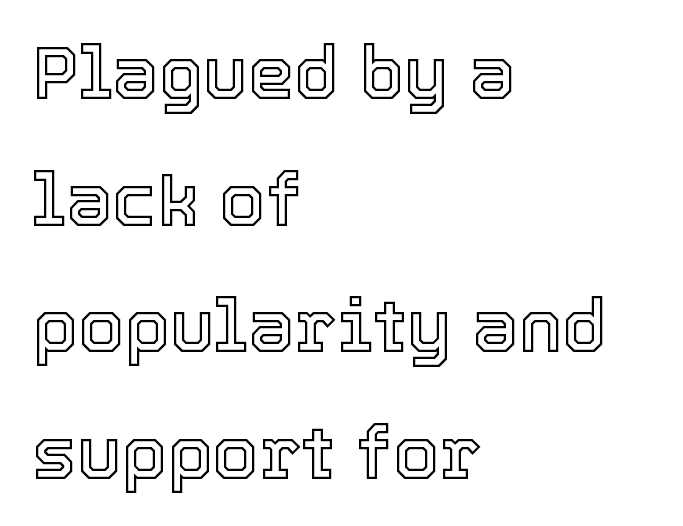
Nobody touched the tracking dial on this one. Here the designer chose a conventional face with non-uniform glyph widths. Every row of glyphs begins at an identical x-position on the left. Posture: upright roman. This rendering features lettering with no underline.
